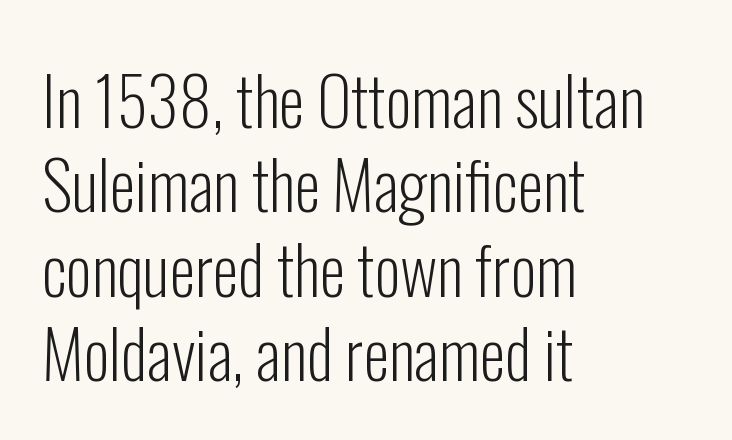
Q: Is the text bold? A: No.
Q: Is the text italic (slanted)? A: No, it is upright.
Q: Is the typeface a serif or a sans-serif typeface? A: Sans-serif.
Q: Is the text underlined? A: No.
Q: How is the paragraph aligned? A: Left-aligned.
Q: Is the spacing between letters normal or unusually wide? A: Normal.
Q: Is the spacing between lines tight, normal or loose? A: Normal.
Q: Width (condensed, normal, or wide)? A: Condensed.
Q: Stroke contrast? A: Low.
Q: x-height? A: Medium.
Q: Monospaced? A: No.
